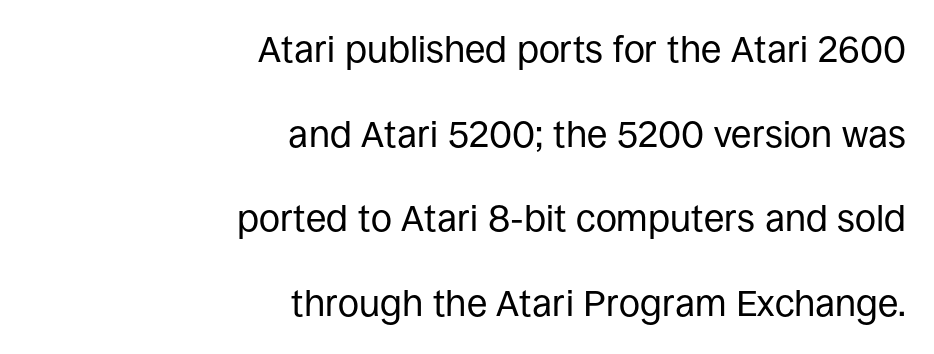
Do the characters align in a grid? No, the font is proportional. Visually the block forms a straight wall on the right and a jagged coastline on the left. Just letters on the line, the space beneath them empty. The block of text is sparse from top to bottom, with ample space between rows. These lines were composed using upright roman letters. No extra ink here — the face is not bold.
